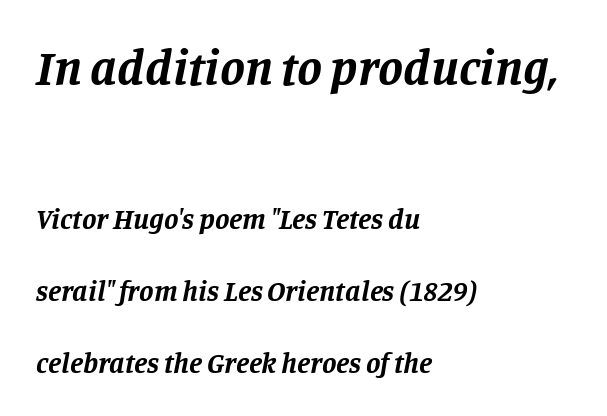
{"serif": "yes", "italic": "yes", "lean": "right", "slant_degrees": 11, "bold": "yes", "weight": "bold", "width": "normal", "stroke_contrast": "low", "x_height": "large", "monospaced": "no", "underline": "no", "align": "left", "line_spacing": "loose", "line_spacing_ratio": 2.48, "letter_spacing": "normal", "letter_spacing_em": 0.0, "larger_block": "first", "size_ratio": 1.72, "glyph_px": 50}
